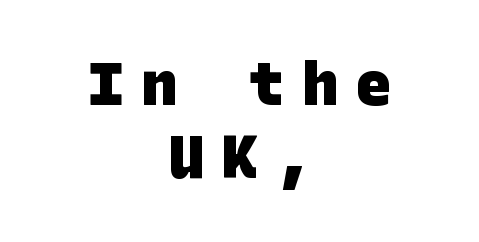
The image shows 60 px heavy sans-serif type; set centered, line spacing 1.22x, unusually wide letter spacing (+0.29 em), not underlined; low stroke contrast and a large x-height.
